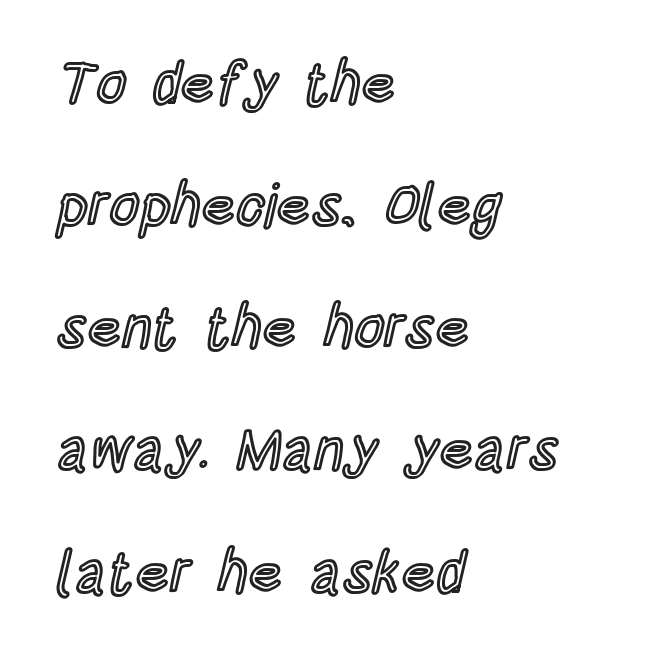
Which margin do the lines hug? The left one — the right edge is uneven. Honestly, the letter spacing is just normal — you wouldn't notice it. The designer dialed line spacing up above the default. Varying glyph widths throughout — classic text-font behaviour. Quick note: underline off.
